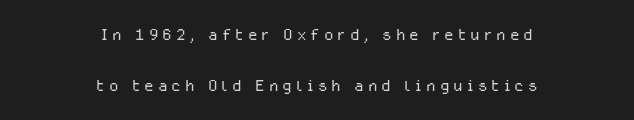
{"italic": "no", "bold": "no", "underline": "no", "align": "center", "line_spacing": "loose", "line_spacing_ratio": 2.31, "glyph_px": 22}
